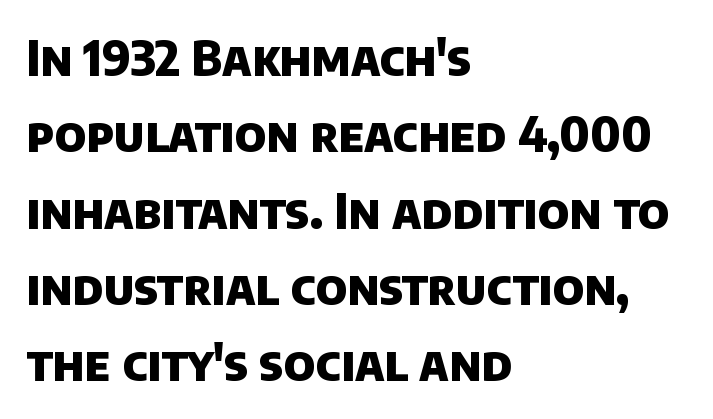
Q: Is the text bold? A: Yes.
Q: Is the typeface a serif or a sans-serif typeface? A: Sans-serif.
Q: Is the text underlined? A: No.
Q: How is the paragraph aligned? A: Left-aligned.
Q: Is the spacing between letters normal or unusually wide? A: Normal.
Q: Is the spacing between lines tight, normal or loose? A: Normal.
Q: Width (condensed, normal, or wide)? A: Normal.
Q: Stroke contrast? A: Low.
Q: x-height? A: Large.
Q: Monospaced? A: No.
